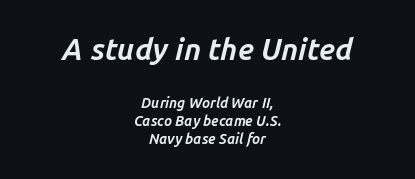
Note the varied advance widths — an 'i' is clearly narrower than an 'm'. An italicized treatment has been applied to the whole sample. The typesetting leans heavy: a genuine bold. The rendering positions every line midway between the sides. Standard letterfit; no display-style spreading of the glyphs.
